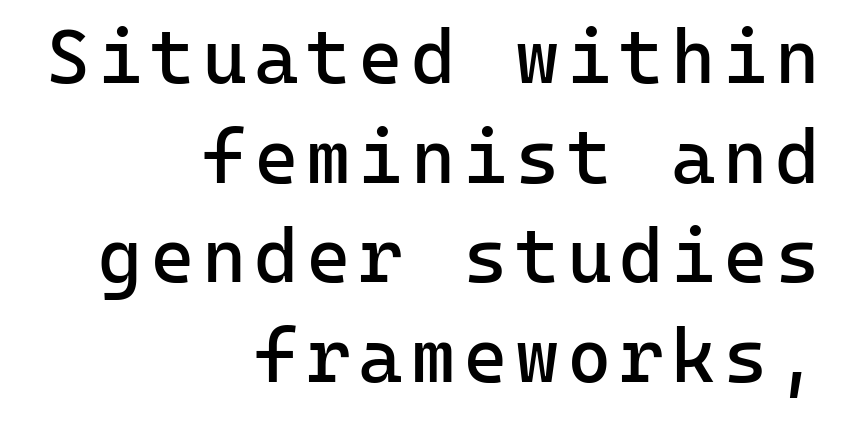
{"serif": "no", "italic": "no", "bold": "no", "weight": "regular", "width": "normal", "stroke_contrast": "low", "x_height": "medium", "monospaced": "yes", "underline": "no", "align": "right", "line_spacing": "normal", "line_spacing_ratio": 1.31, "glyph_px": 76}
